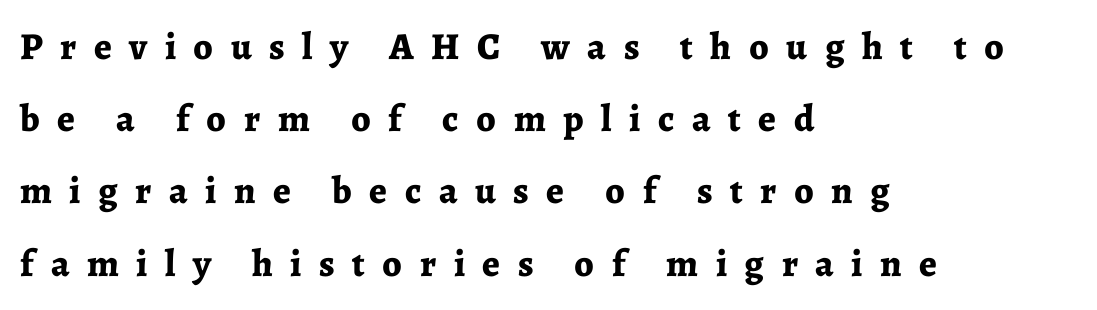
The image shows 38 px bold serif type, upright; set left-aligned, loose line spacing (1.9x), unusually wide letter spacing (+0.46 em), not underlined; low stroke contrast and a medium x-height.
